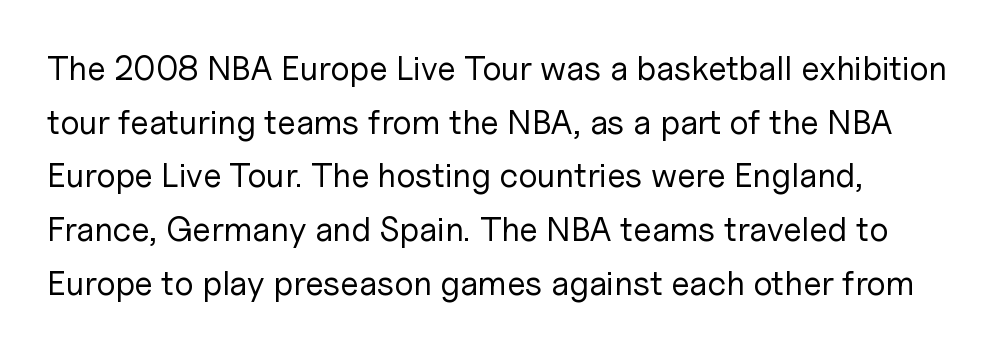
{"serif": "no", "italic": "no", "bold": "no", "weight": "regular", "width": "normal", "stroke_contrast": "low", "x_height": "medium", "monospaced": "no", "underline": "no", "line_spacing": "normal", "line_spacing_ratio": 1.58, "letter_spacing": "normal", "letter_spacing_em": 0.0, "glyph_px": 34}
